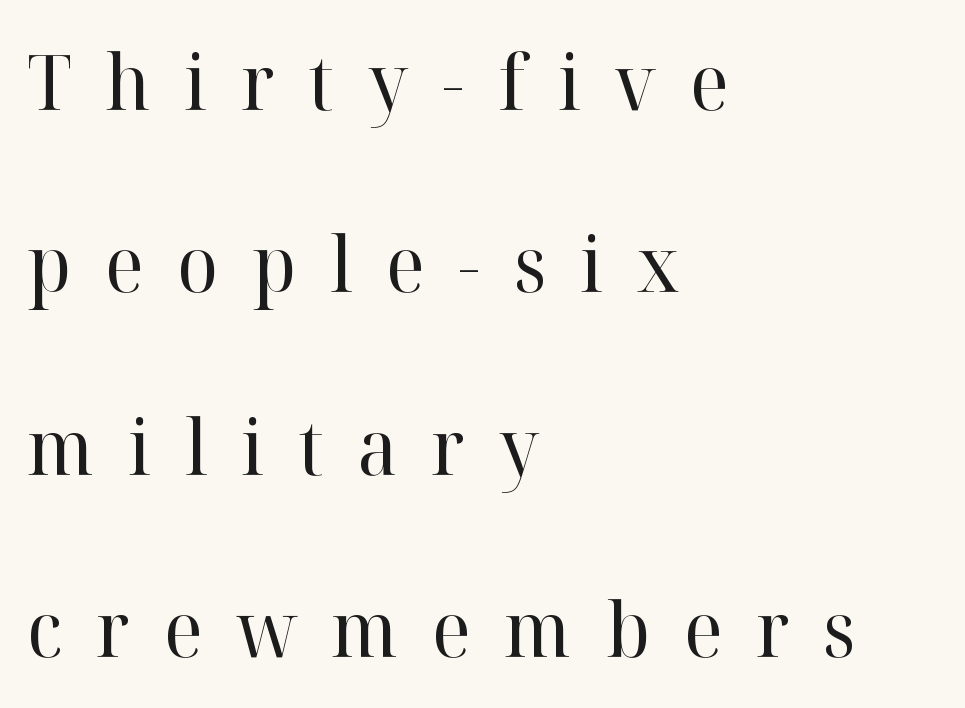
Q: Is the text bold? A: No.
Q: Is the text italic (slanted)? A: No, it is upright.
Q: Is the typeface a serif or a sans-serif typeface? A: Serif.
Q: Is the text underlined? A: No.
Q: How is the paragraph aligned? A: Left-aligned.
Q: Is the spacing between letters normal or unusually wide? A: Unusually wide.
Q: Is the spacing between lines tight, normal or loose? A: Loose.
Q: Width (condensed, normal, or wide)? A: Normal.
Q: Stroke contrast? A: High.
Q: x-height? A: Medium.
Q: Monospaced? A: No.
